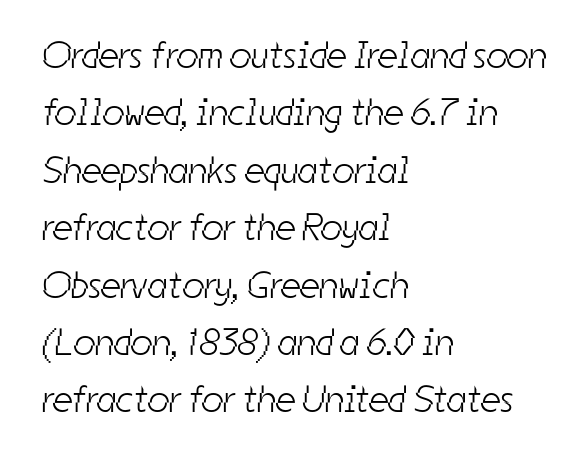
The image shows 38 px light, condensed sans-serif type; set left-aligned, normal line spacing (1.51x), normal letter spacing, not underlined; low stroke contrast and a medium x-height.
